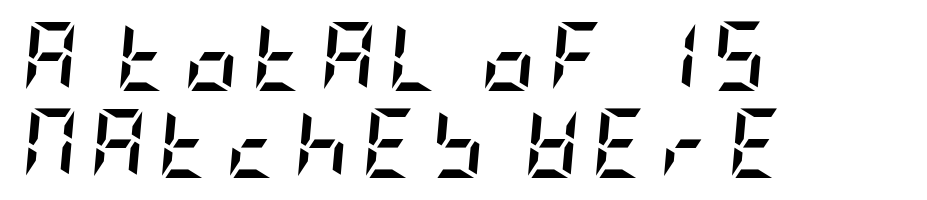
Q: Is the text bold? A: Yes.
Q: Is the text italic (slanted)? A: Yes, it leans right by about 5 degrees.
Q: Is the text underlined? A: No.
Q: How is the paragraph aligned? A: Left-aligned.
Q: Is the spacing between lines tight, normal or loose? A: Normal.
Q: Width (condensed, normal, or wide)? A: Condensed.
Q: Stroke contrast? A: Low.
Q: x-height? A: Large.
